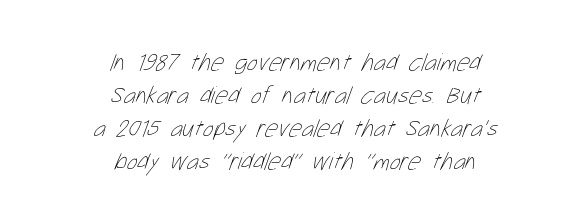
Baseline-to-baseline distance is the conventional proportion of letter height. Horizontally, the lines are justified to the midpoint only. Each row of text sits above clean, open space. Is the type heavy? It reads as light-to-regular instead.
